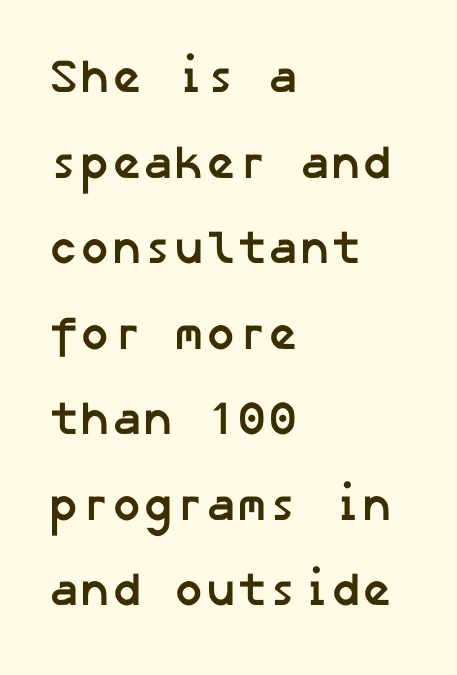
The image shows 47 px semibold sans-serif type; set left-aligned, line spacing 1.82x, normal letter spacing, not underlined; low stroke contrast and a medium x-height.
